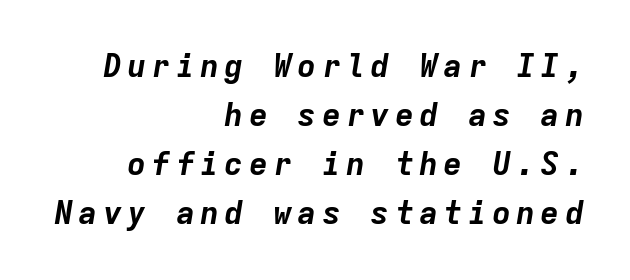
Plenty of ink on the page — the face is bold. Casual observation: everything's shoved over to the right. Lines of text with bare space underneath. Horizontal bands of white between lines are of average thickness. These lines were composed using italics. Think of a typewriter: that constant character pitch is what you see here.
